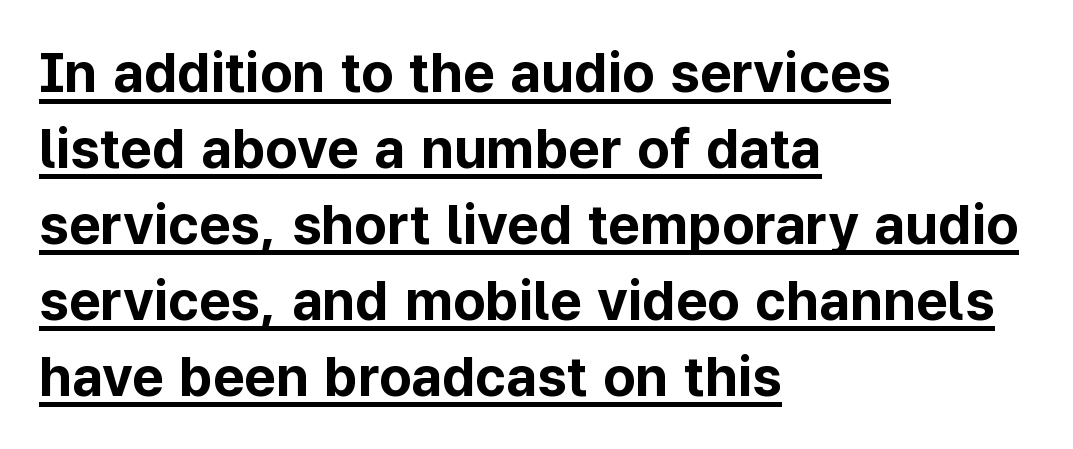
Q: Is the text bold? A: Yes.
Q: Is the text italic (slanted)? A: No, it is upright.
Q: Is the typeface a serif or a sans-serif typeface? A: Sans-serif.
Q: Is the text underlined? A: Yes.
Q: How is the paragraph aligned? A: Left-aligned.
Q: Is the spacing between letters normal or unusually wide? A: Normal.
Q: Is the spacing between lines tight, normal or loose? A: Normal.
Q: Width (condensed, normal, or wide)? A: Normal.
Q: Stroke contrast? A: Low.
Q: x-height? A: Medium.
Q: Monospaced? A: No.
